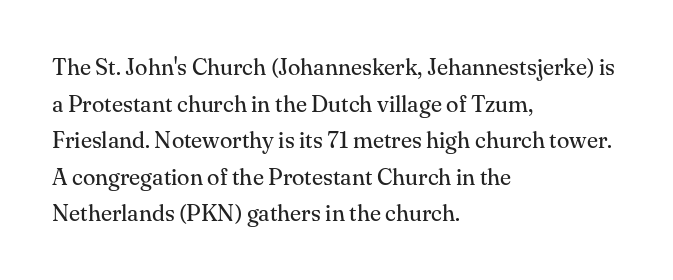
Q: Is the text bold? A: No.
Q: Is the text italic (slanted)? A: No, it is upright.
Q: Is the text underlined? A: No.
Q: How is the paragraph aligned? A: Left-aligned.
Q: Is the spacing between letters normal or unusually wide? A: Normal.
Q: Is the spacing between lines tight, normal or loose? A: Normal.
